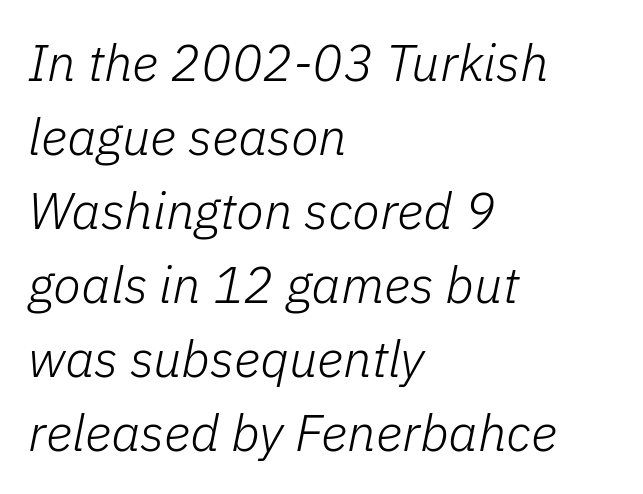
Q: Is the text bold? A: No.
Q: Is the text italic (slanted)? A: Yes, it leans right by about 11 degrees.
Q: Is the text underlined? A: No.
Q: How is the paragraph aligned? A: Left-aligned.
Q: Is the spacing between letters normal or unusually wide? A: Normal.
Q: Is the spacing between lines tight, normal or loose? A: Normal.
Q: Width (condensed, normal, or wide)? A: Normal.
Q: Stroke contrast? A: Low.
Q: x-height? A: Medium.
Q: Monospaced? A: No.
